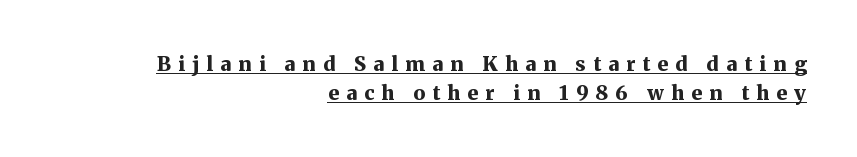
{"italic": "no", "bold": "yes", "underline": "yes", "align": "right", "line_spacing": "normal", "line_spacing_ratio": 1.45, "letter_spacing": "wide", "letter_spacing_em": 0.36, "glyph_px": 20}
